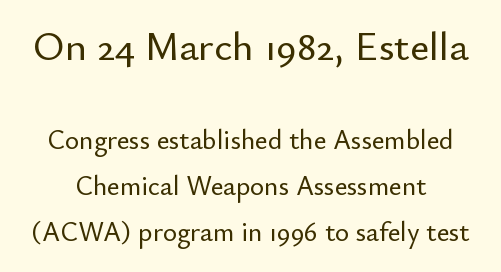
Q: Is the text italic (slanted)? A: No, it is upright.
Q: Is the typeface a serif or a sans-serif typeface? A: Sans-serif.
Q: Is the text underlined? A: No.
Q: Is the spacing between letters normal or unusually wide? A: Normal.
Q: Is the spacing between lines tight, normal or loose? A: Normal.
Q: Which block of text is set in a larger size, the first (top) or the second (bottom)? A: The first (top) one.
Q: Width (condensed, normal, or wide)? A: Normal.
Q: Stroke contrast? A: Low.
Q: x-height? A: Small.
Q: Monospaced? A: No.
